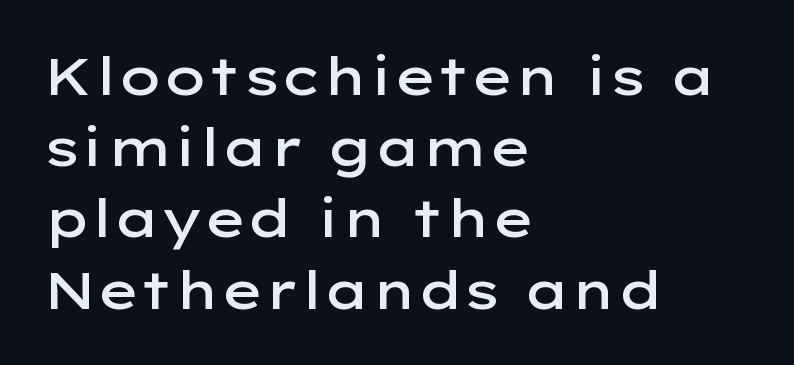
The image shows 52 px semibold, wide sans-serif type, upright; set left-aligned, normal line spacing (1.37x), normal letter spacing, not underlined; low stroke contrast and a medium x-height.
